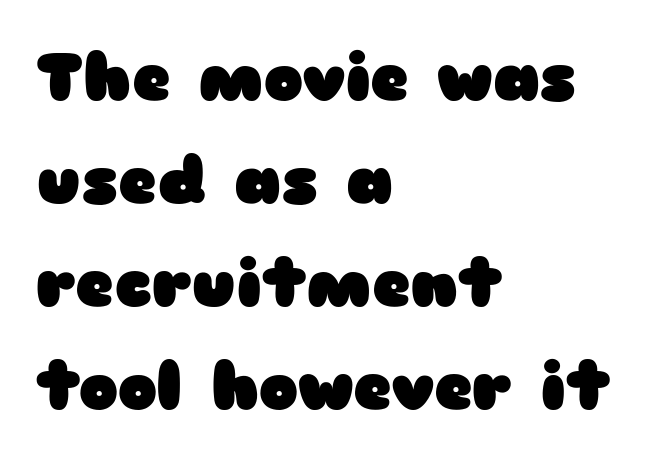
The image shows 66 px heavy, wide sans-serif type, upright; set left-aligned, normal line spacing (1.56x), normal letter spacing, not underlined; low stroke contrast and a medium x-height.
